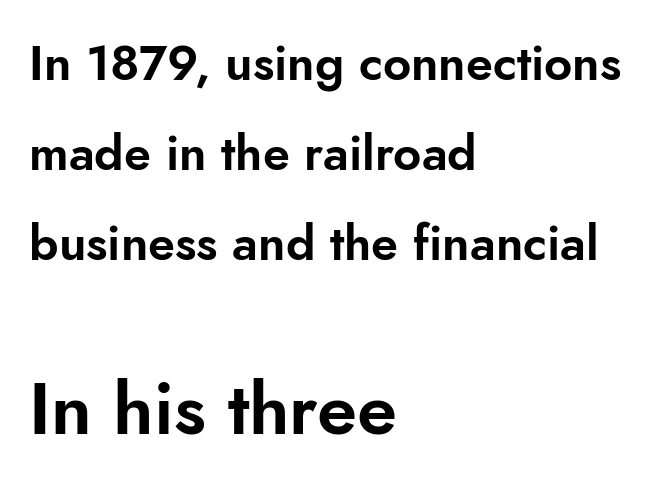
{"serif": "no", "italic": "no", "width": "normal", "stroke_contrast": "low", "x_height": "small", "monospaced": "no", "underline": "no", "align": "left", "line_spacing_ratio": 1.84, "letter_spacing": "normal", "letter_spacing_em": 0.0, "larger_block": "second", "size_ratio": 1.49, "glyph_px": 73}
